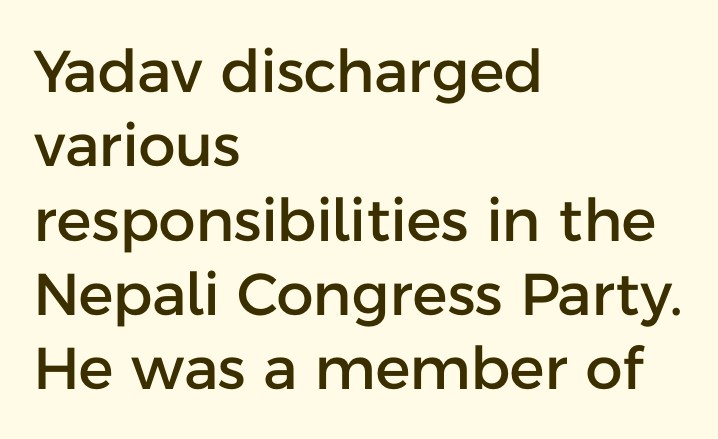
Q: Is the text italic (slanted)? A: No, it is upright.
Q: Is the typeface a serif or a sans-serif typeface? A: Sans-serif.
Q: Is the text underlined? A: No.
Q: How is the paragraph aligned? A: Left-aligned.
Q: Is the spacing between letters normal or unusually wide? A: Normal.
Q: Is the spacing between lines tight, normal or loose? A: Normal.
Q: Width (condensed, normal, or wide)? A: Normal.
Q: Stroke contrast? A: Low.
Q: x-height? A: Medium.
Q: Monospaced? A: No.
